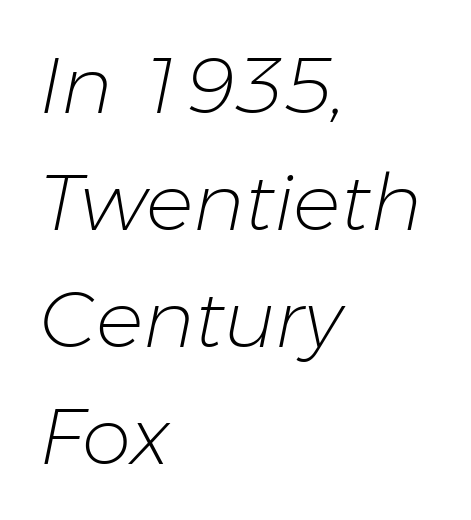
{"italic": "yes", "lean": "right", "slant_degrees": 11, "bold": "no", "weight": "light", "width": "normal", "stroke_contrast": "low", "x_height": "medium", "monospaced": "no", "underline": "no", "align": "left", "line_spacing": "normal", "line_spacing_ratio": 1.48, "letter_spacing": "normal", "letter_spacing_em": 0.0, "glyph_px": 79}
